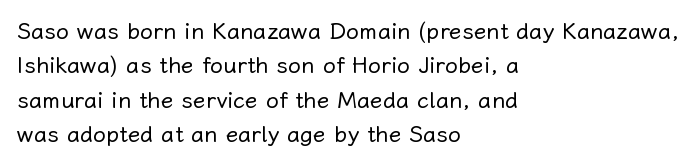
Q: Is the text bold? A: No.
Q: Is the text italic (slanted)? A: No, it is upright.
Q: Is the text underlined? A: No.
Q: How is the paragraph aligned? A: Left-aligned.
Q: Is the spacing between letters normal or unusually wide? A: Normal.
Q: Is the spacing between lines tight, normal or loose? A: Normal.
